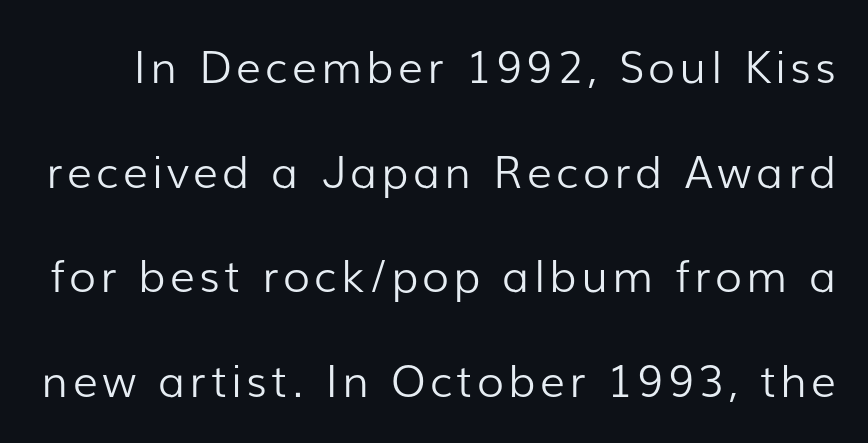
The image shows 44 px light sans-serif type, upright; set loose line spacing (2.38x), not underlined; low stroke contrast and a medium x-height.
